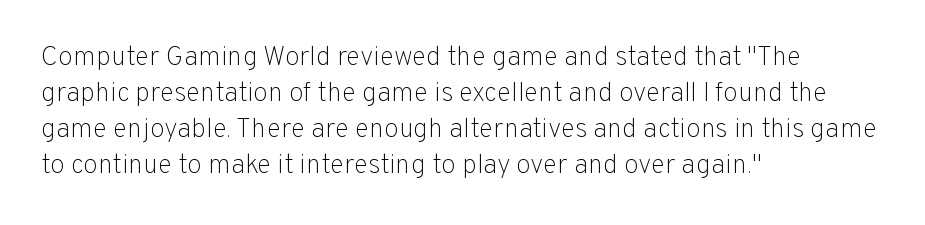
{"italic": "no", "bold": "no", "underline": "no", "align": "left", "line_spacing": "normal", "line_spacing_ratio": 1.33, "letter_spacing": "normal", "letter_spacing_em": 0.0, "glyph_px": 27}
